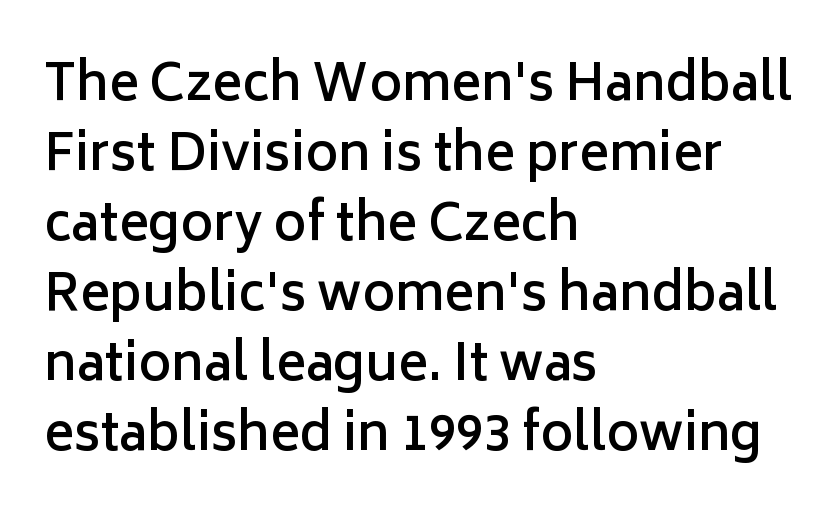
The image shows 50 px semibold sans-serif type, upright; set left-aligned, normal line spacing (1.4x), normal letter spacing, not underlined; low stroke contrast and a medium x-height.
